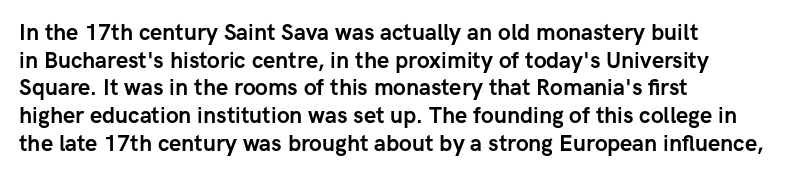
Q: Is the text bold? A: Yes.
Q: Is the text italic (slanted)? A: No, it is upright.
Q: Is the text underlined? A: No.
Q: How is the paragraph aligned? A: Left-aligned.
Q: Is the spacing between letters normal or unusually wide? A: Normal.
Q: Is the spacing between lines tight, normal or loose? A: Normal.
